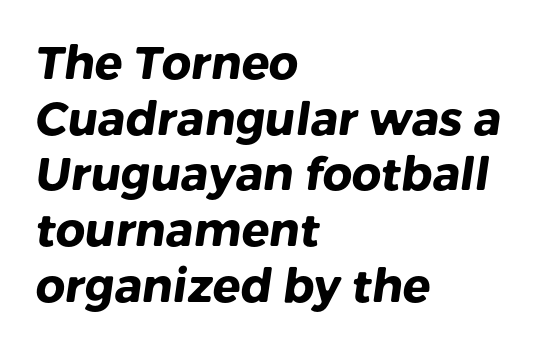
Q: Is the text bold? A: Yes.
Q: Is the typeface a serif or a sans-serif typeface? A: Sans-serif.
Q: Is the text underlined? A: No.
Q: How is the paragraph aligned? A: Left-aligned.
Q: Is the spacing between letters normal or unusually wide? A: Normal.
Q: Width (condensed, normal, or wide)? A: Normal.
Q: Stroke contrast? A: Low.
Q: x-height? A: Medium.
Q: Monospaced? A: No.
